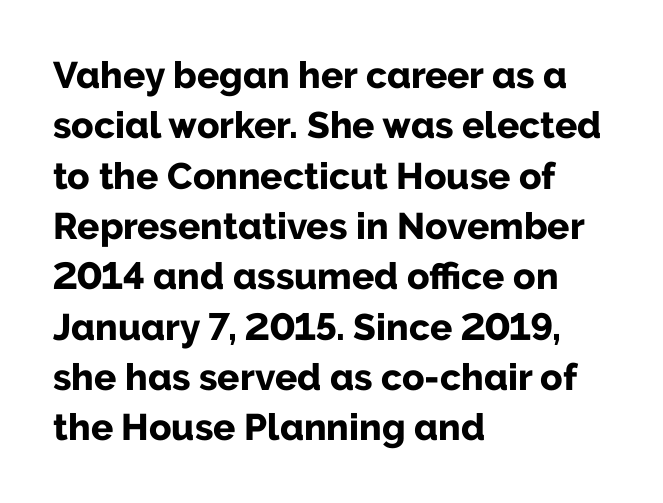
The image shows 37 px bold sans-serif type, upright; set left-aligned, normal line spacing (1.36x), normal letter spacing, not underlined; low stroke contrast and a medium x-height.
